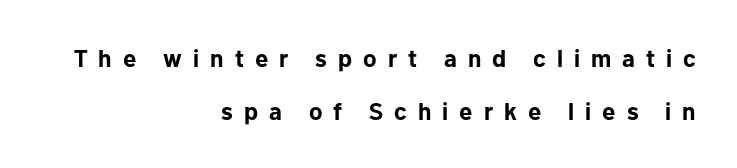
The image shows 24 px bold type, upright; set right-aligned, loose line spacing (2.21x), unusually wide letter spacing (+0.46 em), not underlined.
